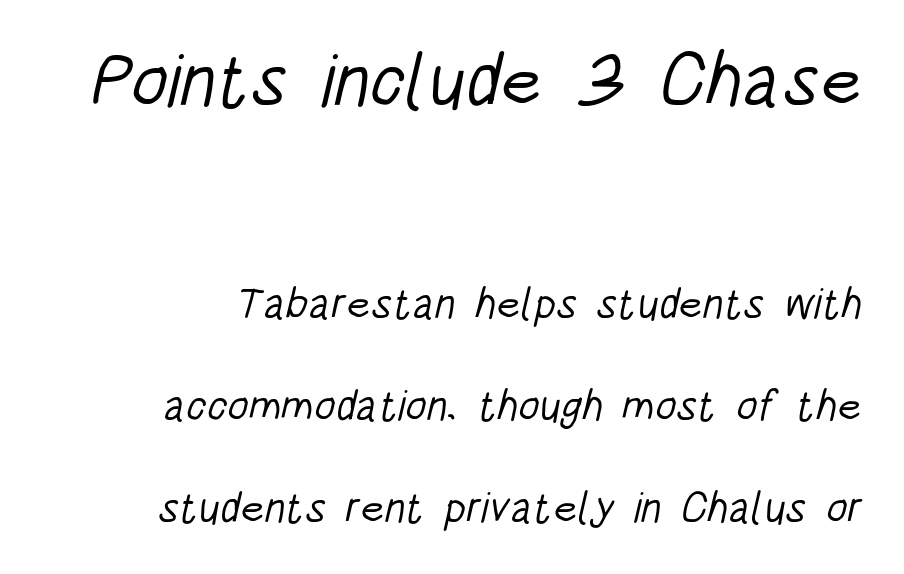
{"serif": "no", "bold": "no", "weight": "light", "width": "condensed", "stroke_contrast": "low", "x_height": "large", "monospaced": "no", "underline": "no", "line_spacing": "loose", "line_spacing_ratio": 2.37, "letter_spacing": "normal", "letter_spacing_em": 0.0, "larger_block": "first", "size_ratio": 1.74, "glyph_px": 75}
